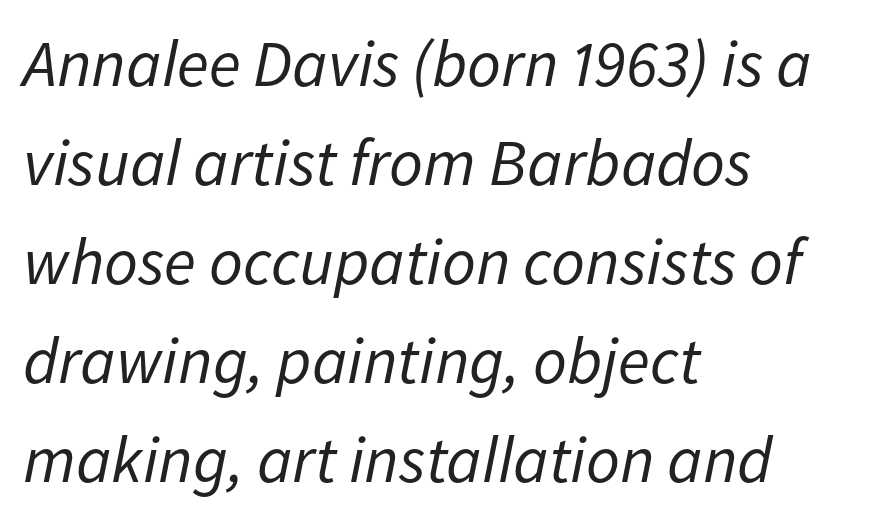
Q: Is the text bold? A: No.
Q: Is the text italic (slanted)? A: Yes, it leans right by about 11 degrees.
Q: Is the text underlined? A: No.
Q: How is the paragraph aligned? A: Left-aligned.
Q: Is the spacing between letters normal or unusually wide? A: Normal.
Q: Is the spacing between lines tight, normal or loose? A: Normal.
Q: Width (condensed, normal, or wide)? A: Normal.
Q: Stroke contrast? A: Low.
Q: x-height? A: Medium.
Q: Monospaced? A: No.
